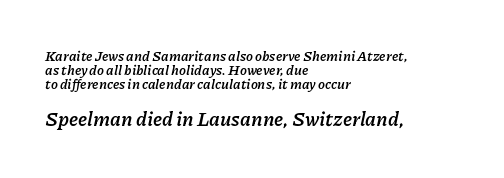
Q: Is the text bold? A: Yes.
Q: Is the text italic (slanted)? A: Yes, it leans right by about 11 degrees.
Q: Is the text underlined? A: No.
Q: How is the paragraph aligned? A: Left-aligned.
Q: Is the spacing between letters normal or unusually wide? A: Normal.
Q: Is the spacing between lines tight, normal or loose? A: Tight.
Q: Which block of text is set in a larger size, the first (top) or the second (bottom)? A: The second (bottom) one.
